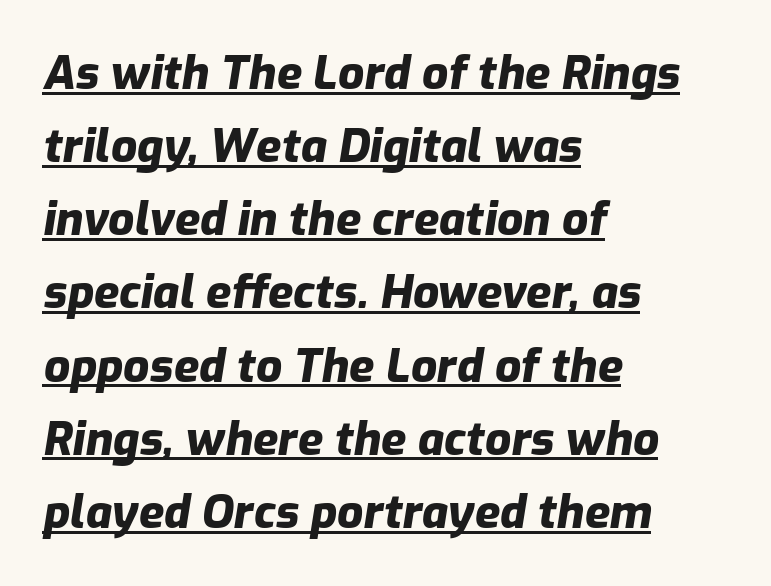
{"italic": "yes", "lean": "right", "slant_degrees": 9, "bold": "yes", "weight": "heavy", "width": "normal", "stroke_contrast": "low", "x_height": "medium", "monospaced": "no", "underline": "yes", "align": "left", "line_spacing": "normal", "line_spacing_ratio": 1.59, "letter_spacing": "normal", "letter_spacing_em": 0.0, "glyph_px": 46}
